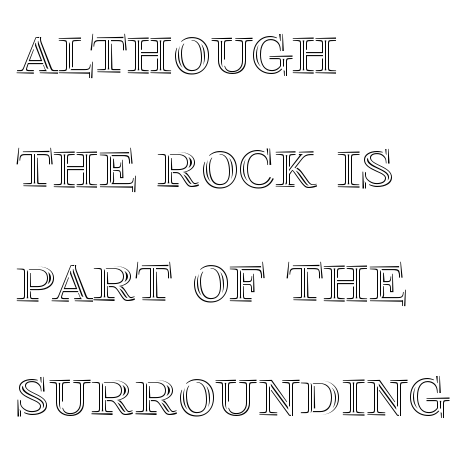
The image shows 73 px text type, upright; set left-aligned, normal line spacing (1.56x), normal letter spacing, not underlined; a large x-height.
